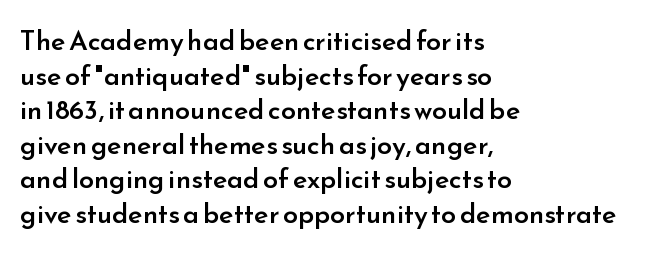
Q: Is the text bold? A: Semi-bold.
Q: Is the text italic (slanted)? A: No, it is upright.
Q: Is the text underlined? A: No.
Q: How is the paragraph aligned? A: Left-aligned.
Q: Is the spacing between letters normal or unusually wide? A: Normal.
Q: Is the spacing between lines tight, normal or loose? A: Normal.
